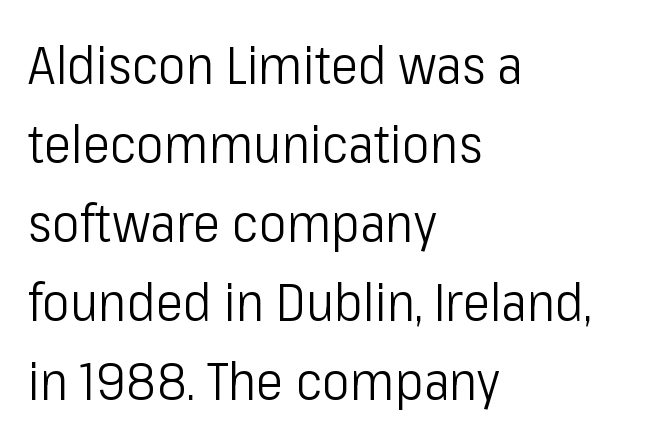
The image shows 52 px light, condensed sans-serif type, upright; set left-aligned, normal line spacing (1.52x), normal letter spacing, not underlined; low stroke contrast and a medium x-height.
